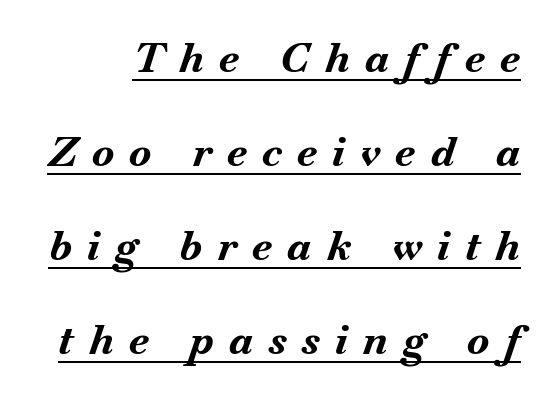
Q: Is the text bold? A: Yes.
Q: Is the text italic (slanted)? A: Yes, it leans right by about 18 degrees.
Q: Is the text underlined? A: Yes.
Q: Is the spacing between letters normal or unusually wide? A: Unusually wide.
Q: Is the spacing between lines tight, normal or loose? A: Loose.
Q: Width (condensed, normal, or wide)? A: Normal.
Q: Stroke contrast? A: Medium.
Q: x-height? A: Small.
Q: Monospaced? A: No.
